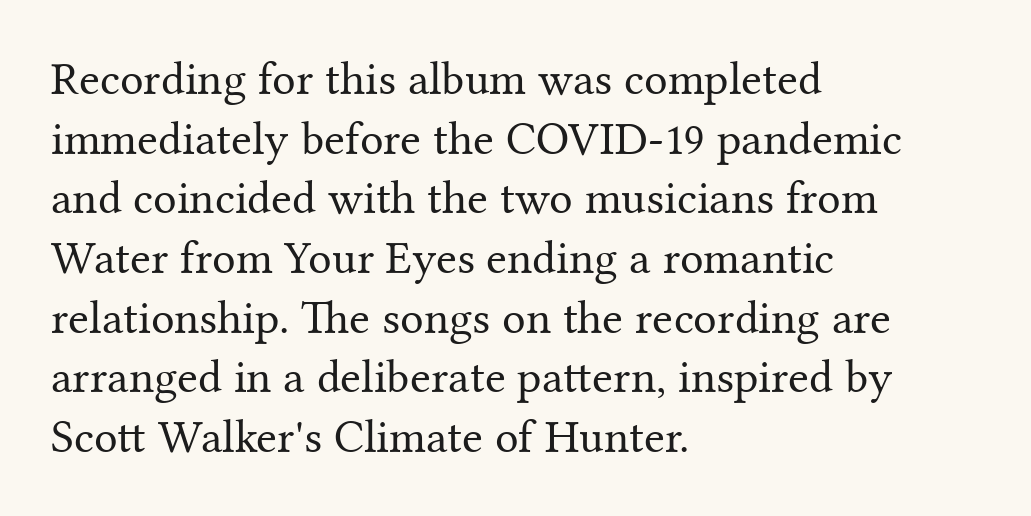
The leading is moderate, giving the passage an even texture. The baseline area is clear. The tracking reads as untouched default to a designer's eye. No chunkiness to these letters — they're not bold. Posture: vertical. This sample has the flowing, uneven cadence of proportional lettering.
